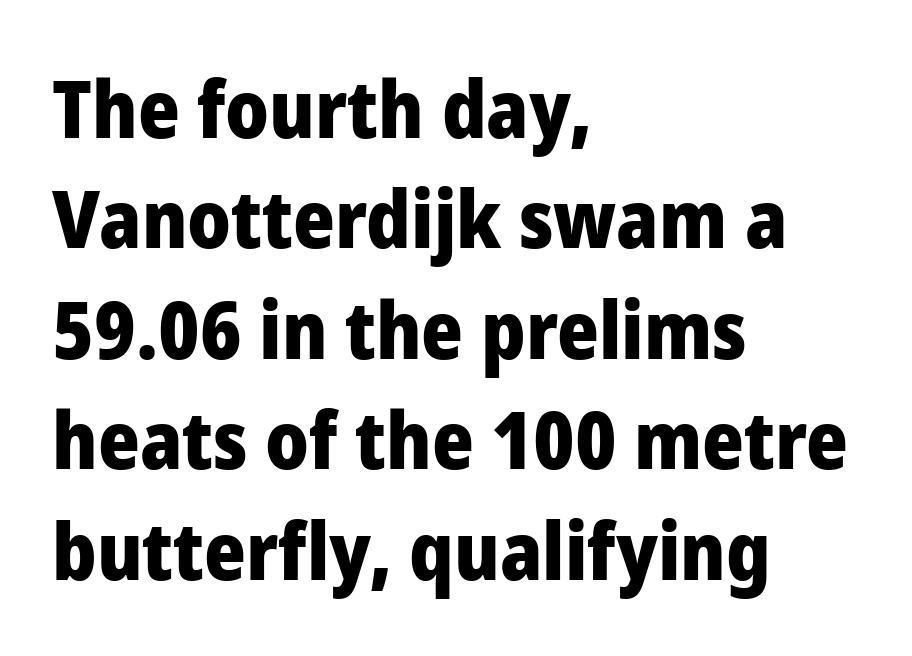
{"serif": "no", "italic": "no", "bold": "yes", "weight": "heavy", "width": "normal", "stroke_contrast": "low", "x_height": "medium", "monospaced": "no", "underline": "no", "align": "left", "line_spacing": "normal", "line_spacing_ratio": 1.38, "letter_spacing": "normal", "letter_spacing_em": 0.0, "glyph_px": 80}
